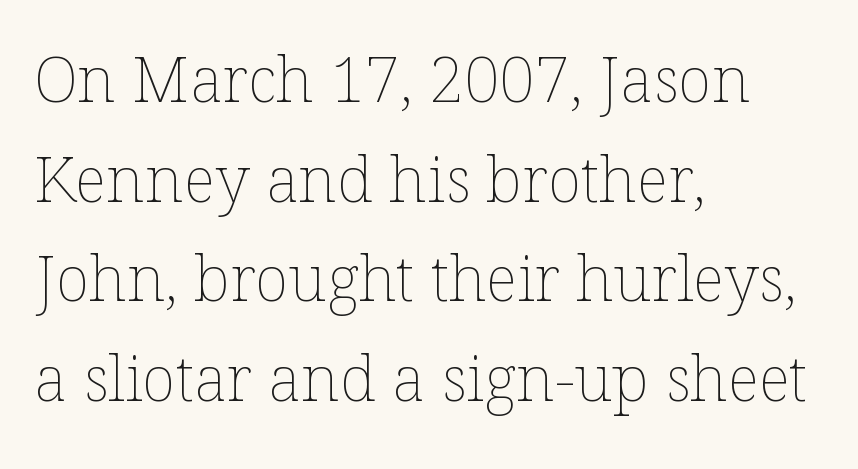
The image shows 63 px thin type, upright; set left-aligned, normal line spacing (1.58x), normal letter spacing, not underlined; low stroke contrast and a medium x-height.
